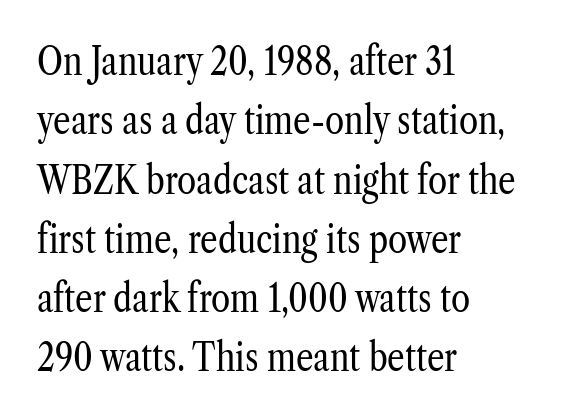
The image shows 39 px regular-weight, condensed serif type, upright; set left-aligned, normal line spacing (1.52x), normal letter spacing, not underlined; low stroke contrast and a medium x-height.
